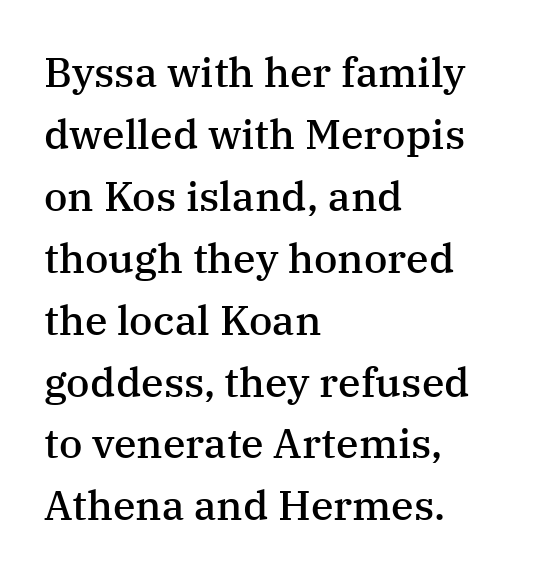
{"serif": "yes", "italic": "no", "bold": "semi", "weight": "semibold", "width": "normal", "stroke_contrast": "medium", "x_height": "medium", "monospaced": "no", "underline": "no", "align": "left", "line_spacing": "normal", "line_spacing_ratio": 1.51, "letter_spacing": "normal", "letter_spacing_em": 0.0, "glyph_px": 41}
